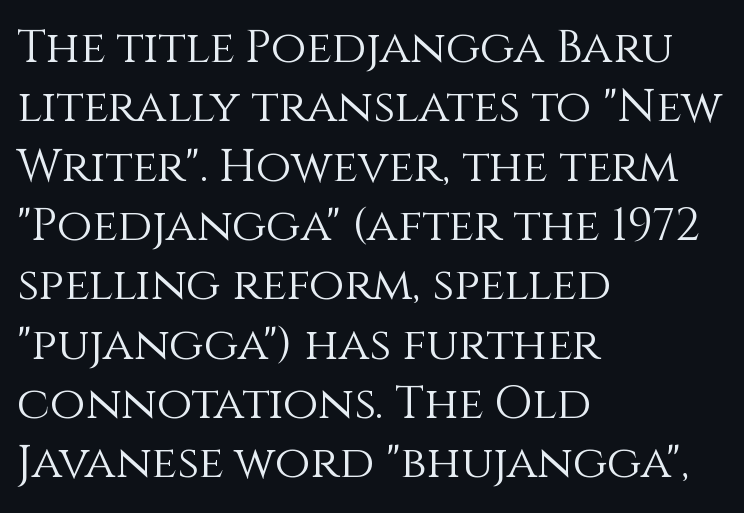
Q: Is the text bold? A: No.
Q: Is the text italic (slanted)? A: No, it is upright.
Q: Is the text underlined? A: No.
Q: How is the paragraph aligned? A: Left-aligned.
Q: Is the spacing between letters normal or unusually wide? A: Normal.
Q: Is the spacing between lines tight, normal or loose? A: Normal.
Q: Width (condensed, normal, or wide)? A: Normal.
Q: x-height? A: Large.
Q: Monospaced? A: No.
